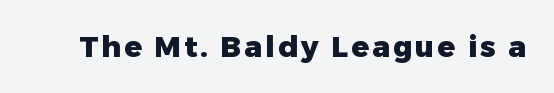
The image shows 29 px heavy sans-serif type, upright; set not underlined; low stroke contrast and a medium x-height.
